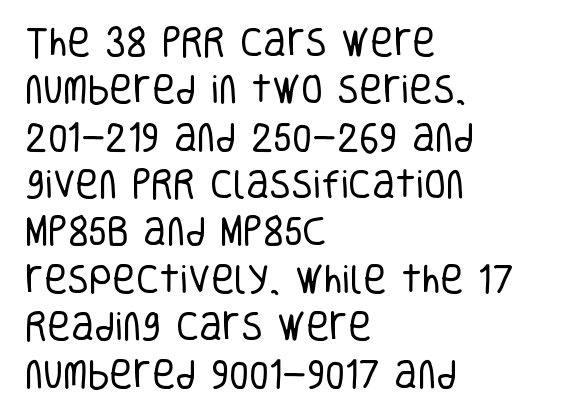
Q: Is the text bold? A: No.
Q: Is the text italic (slanted)? A: No, it is upright.
Q: Is the typeface a serif or a sans-serif typeface? A: Sans-serif.
Q: Is the text underlined? A: No.
Q: How is the paragraph aligned? A: Left-aligned.
Q: Is the spacing between letters normal or unusually wide? A: Normal.
Q: Is the spacing between lines tight, normal or loose? A: Normal.
Q: Width (condensed, normal, or wide)? A: Condensed.
Q: Stroke contrast? A: Low.
Q: x-height? A: Large.
Q: Monospaced? A: No.
